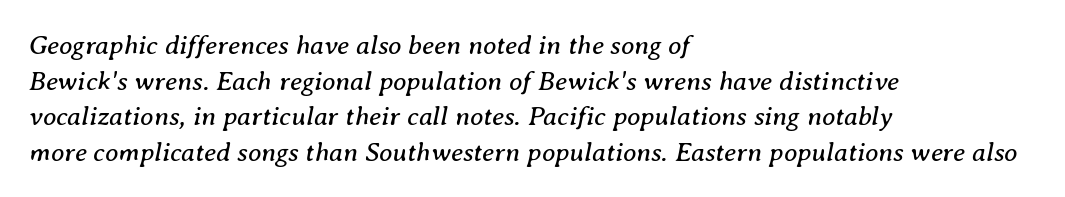
The image shows 27 px text type, italic (leaning right); set left-aligned, normal line spacing (1.32x), normal letter spacing, not underlined.
